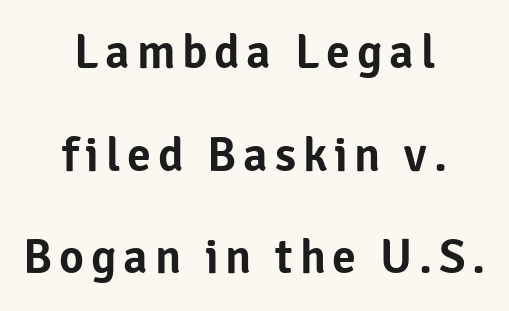
The font's upright variant was chosen for this text. The whitespace from short lines is split evenly between both sides. Varying glyph widths throughout — classic text-font behaviour. Each new line begins a long way beneath the previous one. No feet cap the strokes, marking this as sans-serif type. Just letters on the line, the space beneath them empty.
